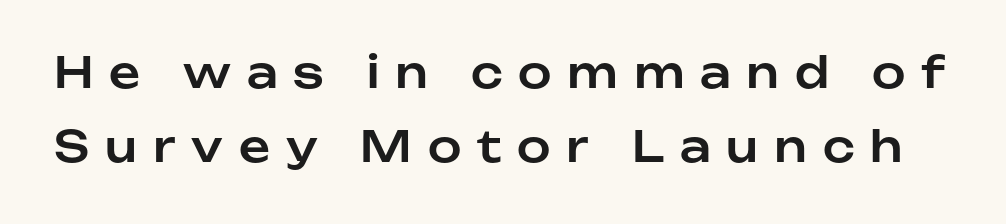
Q: Is the text italic (slanted)? A: No, it is upright.
Q: Is the typeface a serif or a sans-serif typeface? A: Sans-serif.
Q: Is the text underlined? A: No.
Q: Is the spacing between letters normal or unusually wide? A: Unusually wide.
Q: Width (condensed, normal, or wide)? A: Normal.
Q: Stroke contrast? A: Low.
Q: x-height? A: Medium.
Q: Monospaced? A: No.
